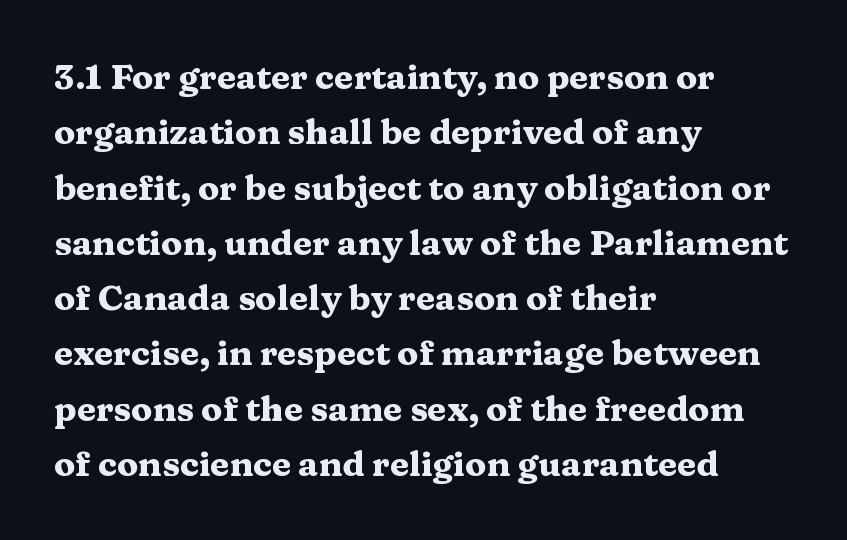
The image shows 35 px heavy, wide serif type, upright; set left-aligned, normal line spacing (1.58x), normal letter spacing, not underlined; medium stroke contrast and a medium x-height.
